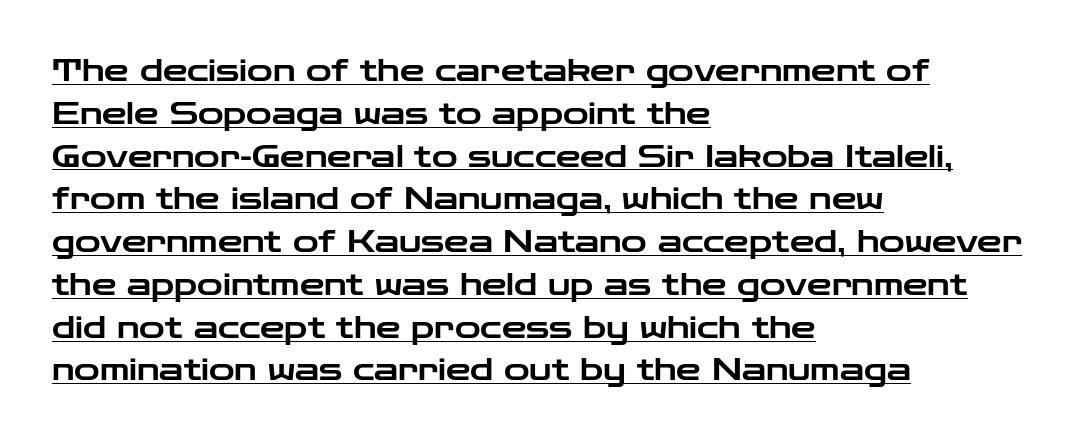
Font category for this specimen: sans-serif. Does the lettering tilt? It doesn't — this is upright. The typesetter chose a ragged-right arrangement here. Underlining? Definitely there. Think of a printed novel: that variable character pitch is what you see here. Line spacing here is normal.
